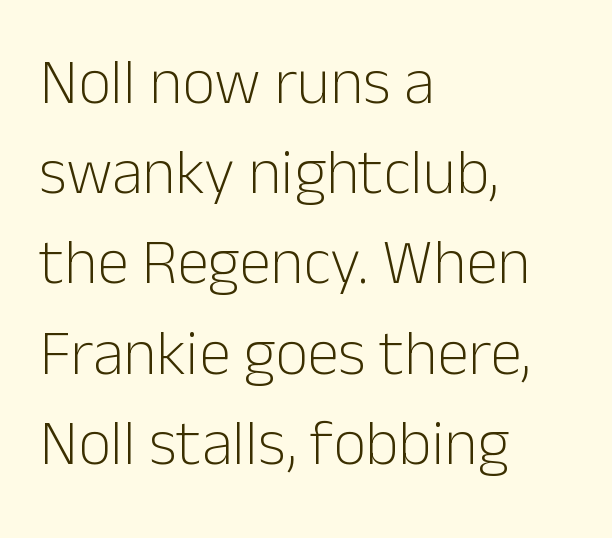
The image shows 64 px light sans-serif type, upright; set left-aligned, normal line spacing (1.41x), normal letter spacing, not underlined; low stroke contrast and a medium x-height.
